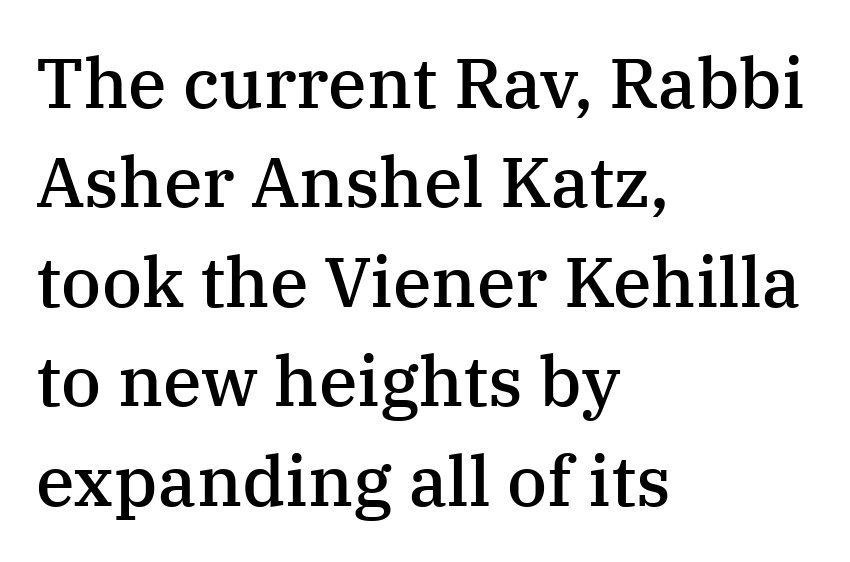
Q: Is the text bold? A: Semi-bold.
Q: Is the text italic (slanted)? A: No, it is upright.
Q: Is the typeface a serif or a sans-serif typeface? A: Serif.
Q: Is the text underlined? A: No.
Q: How is the paragraph aligned? A: Left-aligned.
Q: Is the spacing between letters normal or unusually wide? A: Normal.
Q: Is the spacing between lines tight, normal or loose? A: Normal.
Q: Width (condensed, normal, or wide)? A: Normal.
Q: Stroke contrast? A: Medium.
Q: x-height? A: Medium.
Q: Monospaced? A: No.
